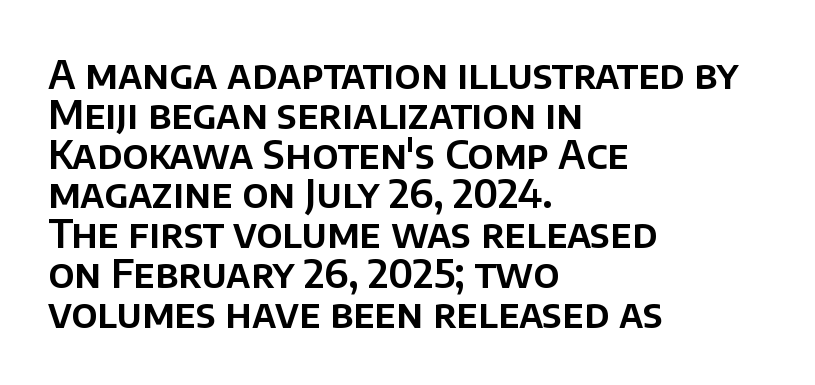
The image shows 39 px sans-serif type, upright; set left-aligned, tight line spacing (1.02x), normal letter spacing, not underlined; low stroke contrast and a large x-height.
